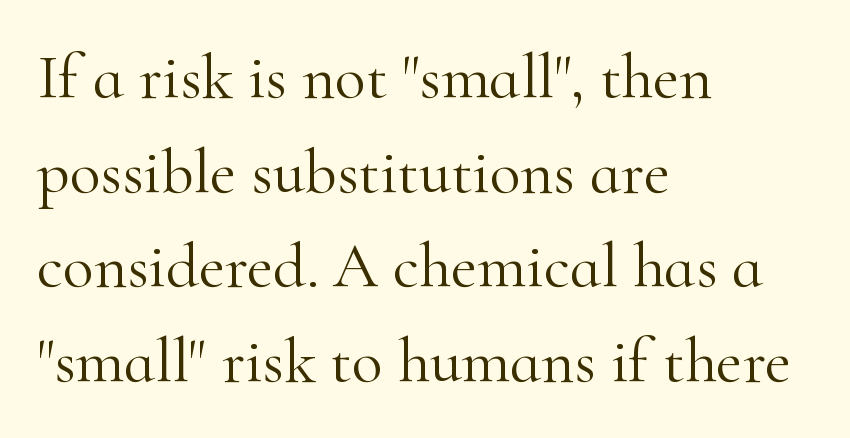
Posture: upright roman. The glyphs in this specimen are seriffed. Alignment: flush left. Reading down the column, the eye jumps a familiar distance to each next line. The face looks like a standard text weight, possibly lighter.
